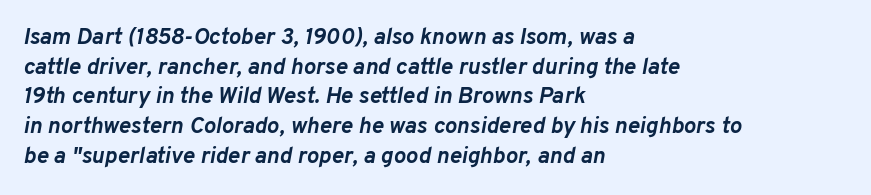
The image shows 23 px bold type, italic (leaning right); set left-aligned, normal line spacing (1.29x), normal letter spacing, not underlined.
